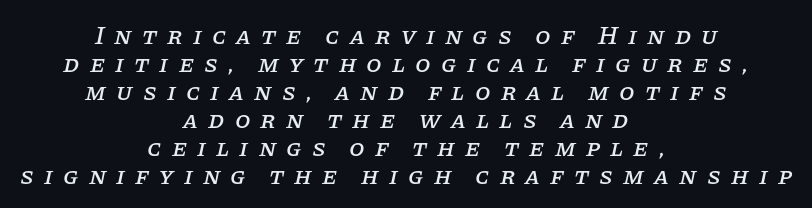
Q: Is the text italic (slanted)? A: Yes, it leans right by about 11 degrees.
Q: Is the text underlined? A: No.
Q: How is the paragraph aligned? A: Centered.
Q: Is the spacing between letters normal or unusually wide? A: Unusually wide.
Q: Is the spacing between lines tight, normal or loose? A: Tight.
